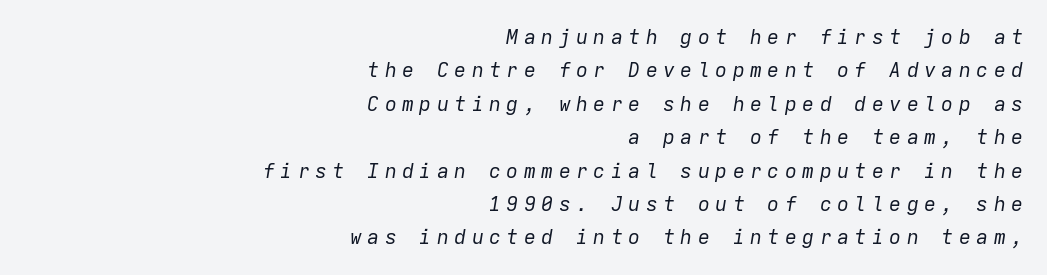
{"italic": "yes", "lean": "right", "slant_degrees": 9, "bold": "no", "underline": "no", "align": "right", "line_spacing": "normal", "line_spacing_ratio": 1.67, "letter_spacing": "wide", "letter_spacing_em": 0.27, "glyph_px": 20}
